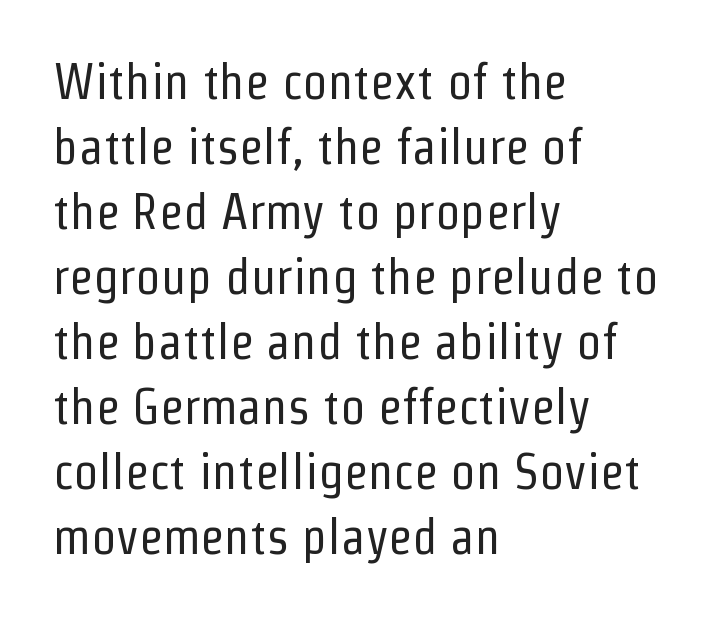
Q: Is the text bold? A: No.
Q: Is the text italic (slanted)? A: No, it is upright.
Q: Is the typeface a serif or a sans-serif typeface? A: Sans-serif.
Q: Is the text underlined? A: No.
Q: How is the paragraph aligned? A: Left-aligned.
Q: Is the spacing between letters normal or unusually wide? A: Normal.
Q: Is the spacing between lines tight, normal or loose? A: Normal.
Q: Width (condensed, normal, or wide)? A: Condensed.
Q: Stroke contrast? A: Low.
Q: x-height? A: Medium.
Q: Monospaced? A: No.
